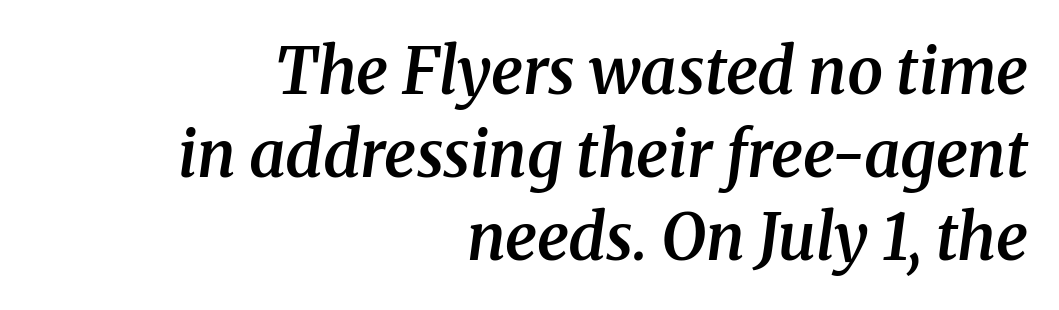
The image shows 64 px semibold serif type, italic (leaning right); set right-aligned, normal line spacing (1.3x), normal letter spacing, not underlined; medium stroke contrast and a medium x-height.
